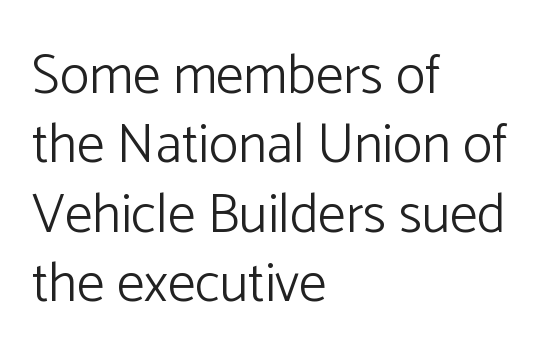
Q: Is the text bold? A: No.
Q: Is the text italic (slanted)? A: No, it is upright.
Q: Is the typeface a serif or a sans-serif typeface? A: Sans-serif.
Q: Is the text underlined? A: No.
Q: How is the paragraph aligned? A: Left-aligned.
Q: Is the spacing between letters normal or unusually wide? A: Normal.
Q: Is the spacing between lines tight, normal or loose? A: Normal.
Q: Width (condensed, normal, or wide)? A: Normal.
Q: Stroke contrast? A: Low.
Q: x-height? A: Medium.
Q: Monospaced? A: No.
